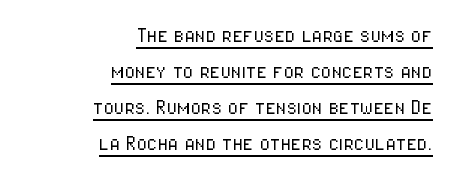
Q: Is the text bold? A: No.
Q: Is the text italic (slanted)? A: No, it is upright.
Q: Is the text underlined? A: Yes.
Q: How is the paragraph aligned? A: Right-aligned.
Q: Is the spacing between letters normal or unusually wide? A: Normal.
Q: Is the spacing between lines tight, normal or loose? A: Normal.
